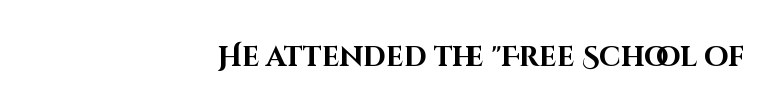
Think of a printed novel: that variable character pitch is what you see here. Nobody touched the tracking dial on this one. Unlike a traditional serif, this face leaves its strokes unadorned. Bold? Absolutely — the strokes are thick and heavy. Every row of glyphs terminates at an identical x-position on the right.
